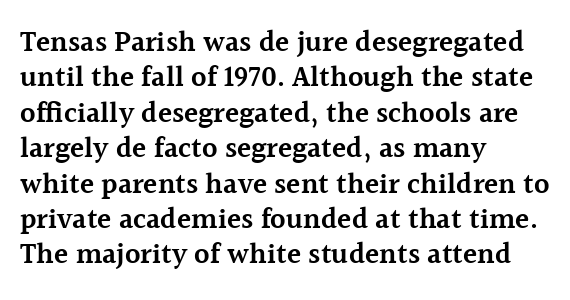
This is the in-between weight designers call semibold or demi. Glyph-to-glyph distance matches everyday printed text. Small tapered or slab feet sit at the stroke ends, so this counts as serif. Is this a fixed-width face? No — the glyphs have proportional, varying widths. The passage is arranged the way most books set body copy — flush left.
